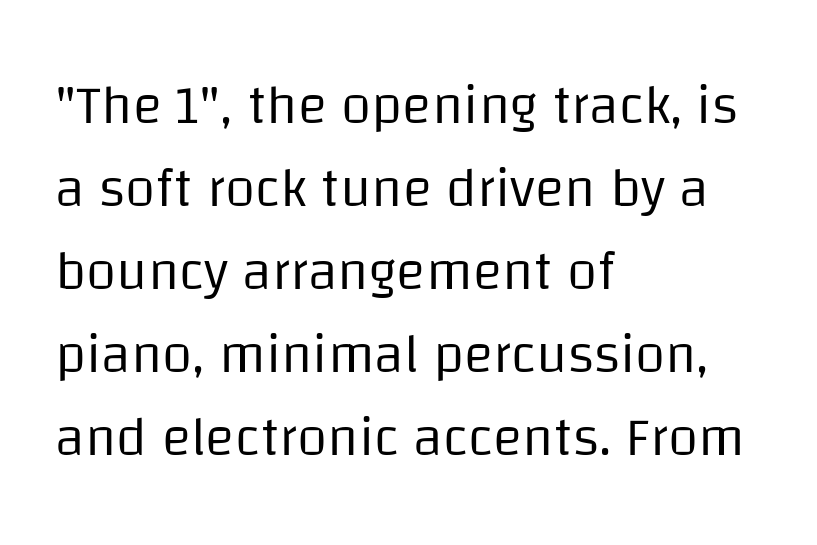
Q: Is the text bold? A: No.
Q: Is the text italic (slanted)? A: No, it is upright.
Q: Is the typeface a serif or a sans-serif typeface? A: Sans-serif.
Q: Is the text underlined? A: No.
Q: How is the paragraph aligned? A: Left-aligned.
Q: Is the spacing between letters normal or unusually wide? A: Normal.
Q: Is the spacing between lines tight, normal or loose? A: Normal.
Q: Width (condensed, normal, or wide)? A: Normal.
Q: Stroke contrast? A: Low.
Q: x-height? A: Large.
Q: Monospaced? A: No.
